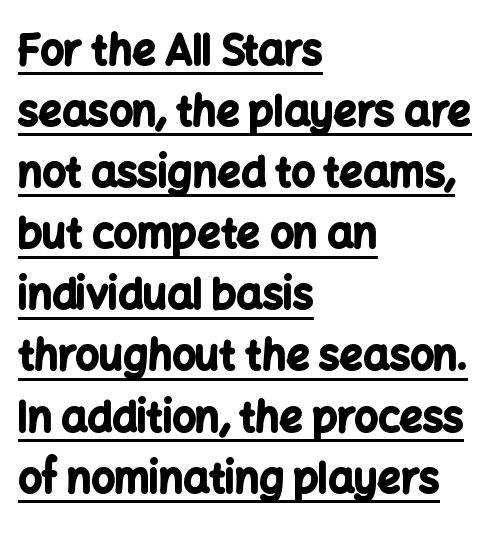
{"serif": "no", "italic": "no", "bold": "yes", "weight": "bold", "width": "normal", "stroke_contrast": "low", "x_height": "medium", "monospaced": "no", "underline": "yes", "align": "left", "line_spacing": "normal", "line_spacing_ratio": 1.49, "letter_spacing": "normal", "letter_spacing_em": 0.0, "glyph_px": 41}
